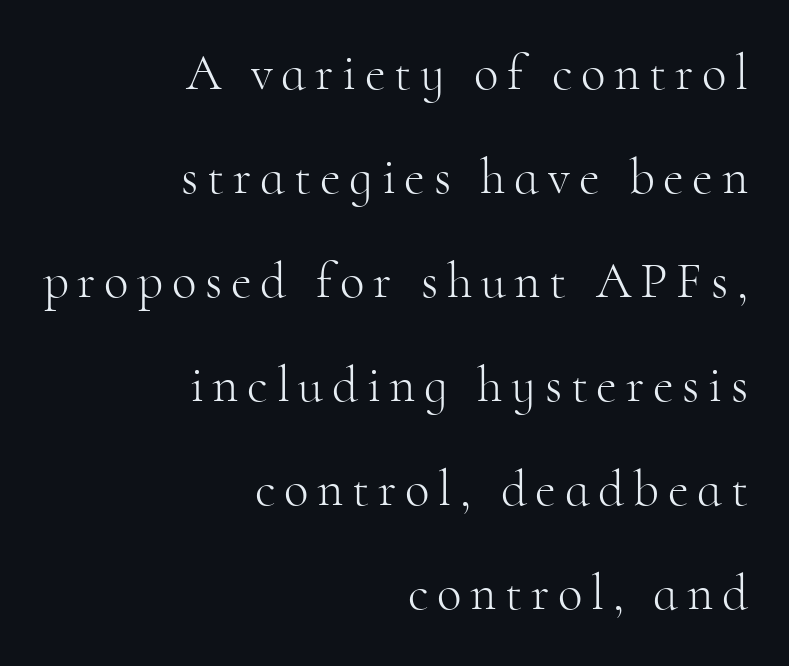
Q: Is the text bold? A: No.
Q: Is the text italic (slanted)? A: No, it is upright.
Q: Is the typeface a serif or a sans-serif typeface? A: Serif.
Q: Is the text underlined? A: No.
Q: How is the paragraph aligned? A: Right-aligned.
Q: Is the spacing between lines tight, normal or loose? A: Loose.
Q: Width (condensed, normal, or wide)? A: Normal.
Q: Stroke contrast? A: High.
Q: x-height? A: Small.
Q: Monospaced? A: No.
